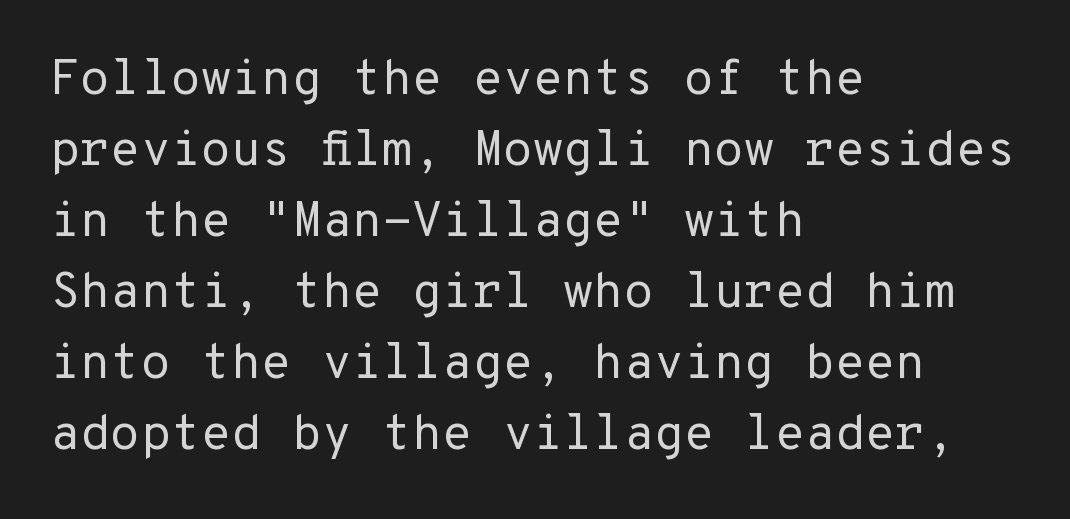
{"serif": "no", "italic": "no", "bold": "no", "weight": "regular", "width": "normal", "stroke_contrast": "low", "x_height": "medium", "monospaced": "yes", "underline": "no", "align": "left", "line_spacing": "normal", "line_spacing_ratio": 1.45, "letter_spacing": "normal", "letter_spacing_em": 0.0, "glyph_px": 49}
